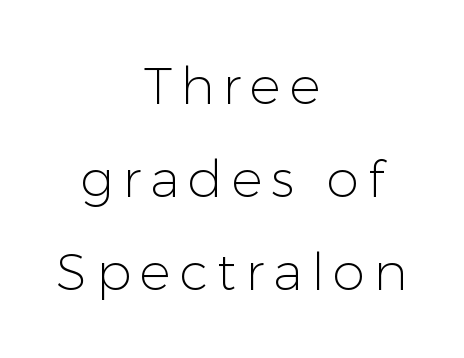
{"serif": "no", "italic": "no", "bold": "no", "weight": "light", "width": "normal", "stroke_contrast": "low", "x_height": "medium", "monospaced": "no", "underline": "no", "align": "center", "line_spacing_ratio": 1.79, "glyph_px": 52}
